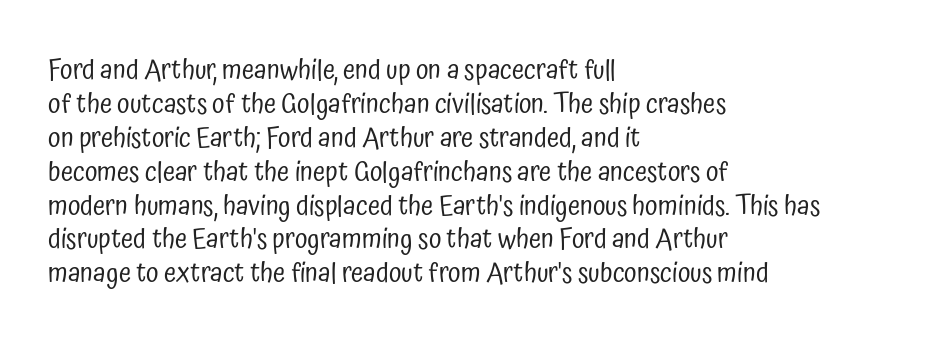
Q: Is the text bold? A: No.
Q: Is the text italic (slanted)? A: No, it is upright.
Q: Is the typeface a serif or a sans-serif typeface? A: Sans-serif.
Q: Is the text underlined? A: No.
Q: How is the paragraph aligned? A: Left-aligned.
Q: Is the spacing between letters normal or unusually wide? A: Normal.
Q: Width (condensed, normal, or wide)? A: Condensed.
Q: Stroke contrast? A: Low.
Q: x-height? A: Medium.
Q: Monospaced? A: No.
